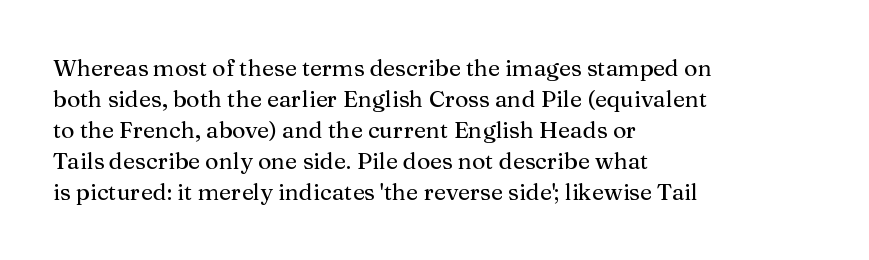
Q: Is the text italic (slanted)? A: No, it is upright.
Q: Is the text underlined? A: No.
Q: How is the paragraph aligned? A: Left-aligned.
Q: Is the spacing between letters normal or unusually wide? A: Normal.
Q: Is the spacing between lines tight, normal or loose? A: Normal.
